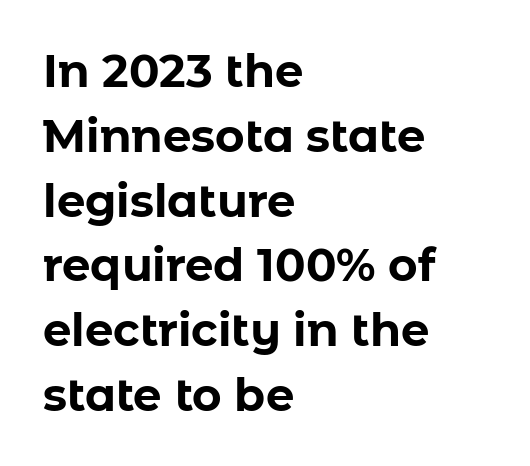
Q: Is the text bold? A: Yes.
Q: Is the text italic (slanted)? A: No, it is upright.
Q: Is the typeface a serif or a sans-serif typeface? A: Sans-serif.
Q: Is the text underlined? A: No.
Q: How is the paragraph aligned? A: Left-aligned.
Q: Is the spacing between letters normal or unusually wide? A: Normal.
Q: Is the spacing between lines tight, normal or loose? A: Normal.
Q: Width (condensed, normal, or wide)? A: Normal.
Q: Stroke contrast? A: Low.
Q: x-height? A: Medium.
Q: Monospaced? A: No.
